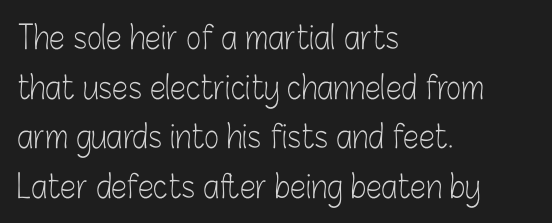
Reading down the block, your eye returns to a fixed left position each line. This is the regular roman posture of the typeface. This rendering leaves character spacing at its baseline value. Nothing sits at the stroke ends, so this counts as sans-serif.
